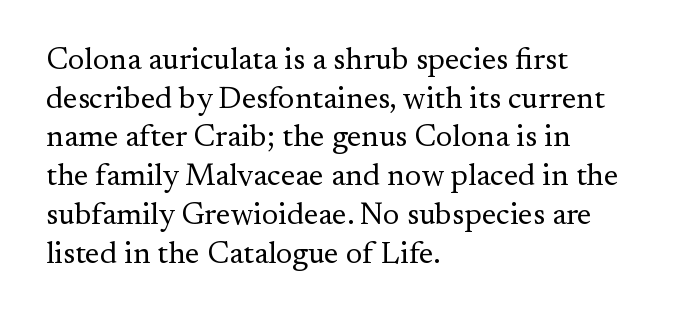
The image shows 31 px regular-weight serif type, upright; set left-aligned, normal line spacing (1.25x), normal letter spacing, not underlined; medium stroke contrast and a small x-height.
